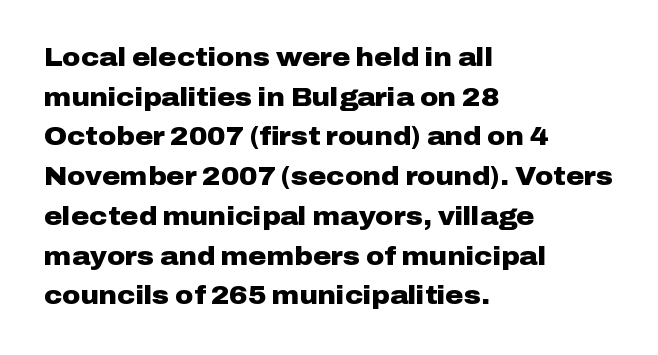
{"italic": "no", "bold": "yes", "underline": "no", "align": "left", "line_spacing": "normal", "line_spacing_ratio": 1.59, "letter_spacing": "normal", "letter_spacing_em": 0.0, "glyph_px": 25}
